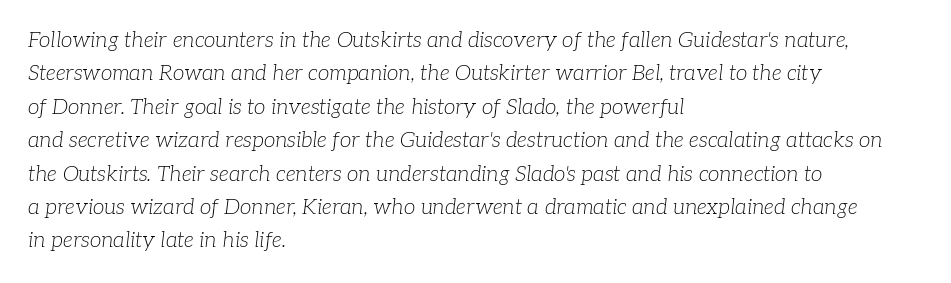
This sample keeps an unexceptional amount of space between lines. Leftover space on each line is placed entirely after the last word. The area under the type is left untouched. Stem width sits at or under what a default text font uses. Rendered with sloped, italic letterforms. Nobody touched the tracking dial on this one.
